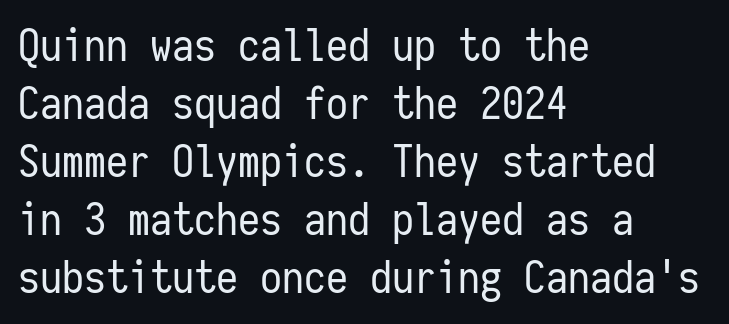
The image shows 44 px regular-weight, condensed sans-serif type, upright, monospaced; set left-aligned, normal line spacing (1.32x), normal letter spacing, not underlined; low stroke contrast and a medium x-height.
